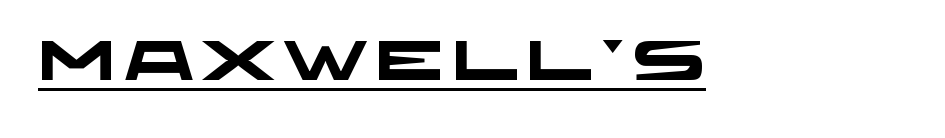
Q: Is the text bold? A: Yes.
Q: Is the typeface a serif or a sans-serif typeface? A: Sans-serif.
Q: Is the text underlined? A: Yes.
Q: Width (condensed, normal, or wide)? A: Wide.
Q: Stroke contrast? A: Low.
Q: x-height? A: Large.
Q: Monospaced? A: No.
